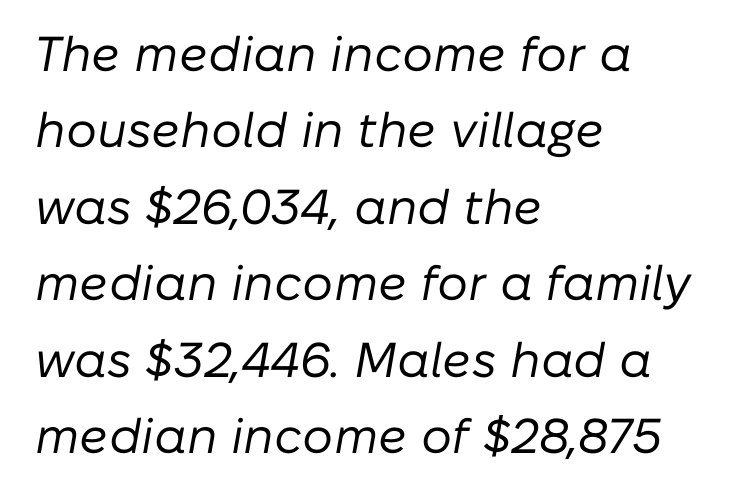
{"italic": "yes", "lean": "right", "slant_degrees": 10, "bold": "no", "weight": "regular", "width": "normal", "stroke_contrast": "low", "x_height": "medium", "monospaced": "no", "underline": "no", "align": "left", "line_spacing": "normal", "line_spacing_ratio": 1.56, "letter_spacing": "normal", "letter_spacing_em": 0.0, "glyph_px": 49}
